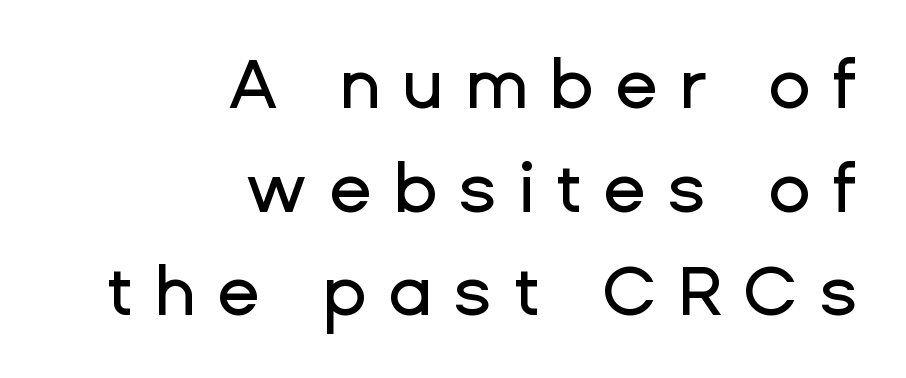
Compared with typical body copy, the letter spacing here is much looser. Does the type have serifs? No, each stem ends abruptly. The axis of the letterforms is exactly vertical. A typesetter would call this proportional, since set widths differ per character. Has an underline been added? It has not.
